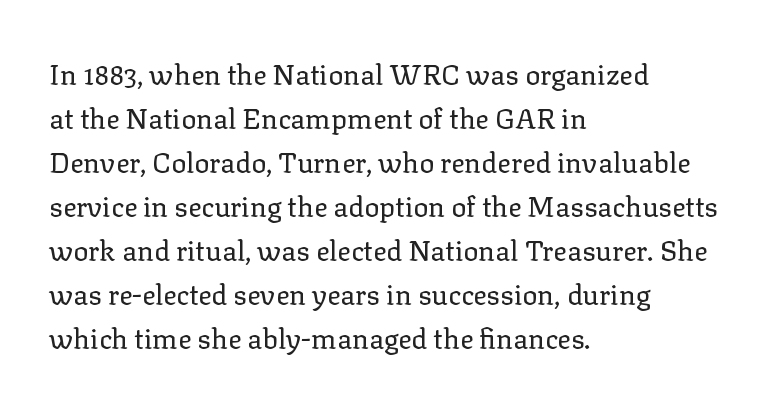
Do the letters lean? They stand straight. The typeface chosen for these lines features serifs. The weight would be labelled regular, book, light, or lighter still. Successive baselines arrive at the customary interval. The rendering uses natural spacing where letterforms have individual widths.
